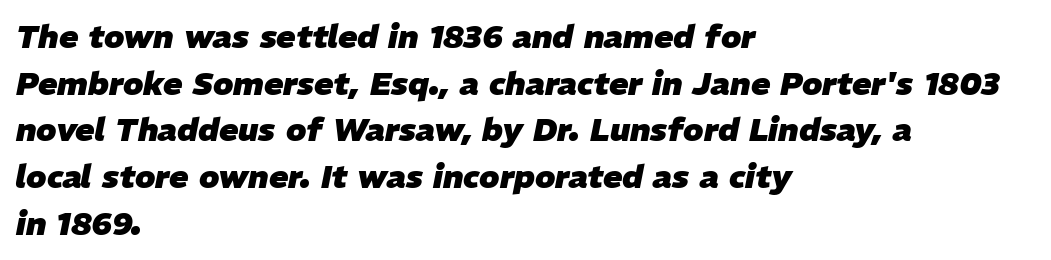
How are the letters spaced? Ordinarily, with no added tracking. Looks like regular typesetting: each glyph gets only the width it needs. The block of text has a typical density, with ordinary space between rows. Is the block centered? No — it sits flush against the left margin.
